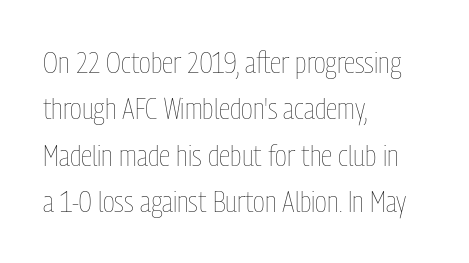
Vertically, the passage feels balanced, rows spaced as you'd expect. The specimen reads as upright at a glance. The lines in this sample share a left origin and differ only in where they stop. You could not count columns in this text — the font is proportionally spaced.
